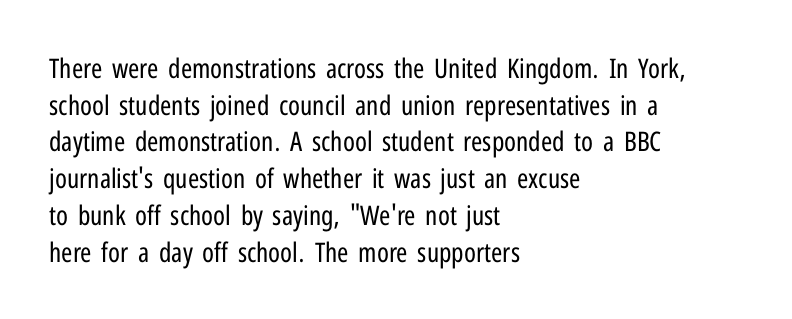
The image shows 27 px text type, upright; set left-aligned, normal line spacing (1.36x), normal letter spacing, not underlined.
